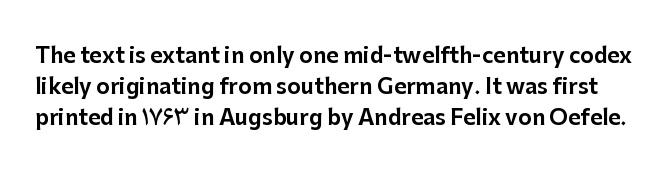
The image shows 21 px text type, upright; set normal line spacing (1.47x), normal letter spacing, not underlined.
